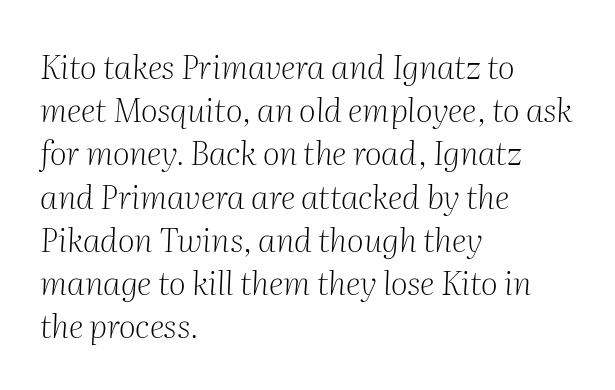
Q: Is the text bold? A: No.
Q: Is the text italic (slanted)? A: Yes, it leans right by about 2 degrees.
Q: Is the typeface a serif or a sans-serif typeface? A: Serif.
Q: Is the text underlined? A: No.
Q: How is the paragraph aligned? A: Left-aligned.
Q: Is the spacing between letters normal or unusually wide? A: Normal.
Q: Is the spacing between lines tight, normal or loose? A: Normal.
Q: Width (condensed, normal, or wide)? A: Normal.
Q: Stroke contrast? A: Medium.
Q: x-height? A: Medium.
Q: Monospaced? A: No.
